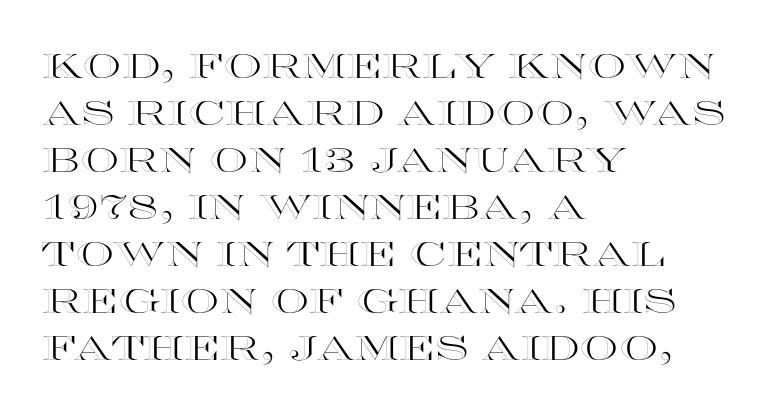
Italic? Not at all — the glyphs are vertical. Leading matches the norm, producing a regular column. Varying glyph widths throughout — classic text-font behaviour. The baseline area is clear.
